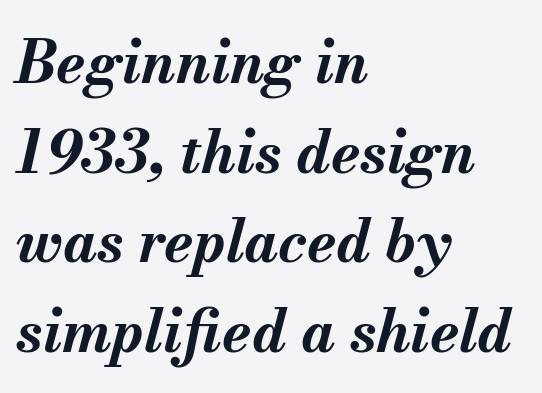
Q: Is the text bold? A: Yes.
Q: Is the text italic (slanted)? A: Yes, it leans right by about 13 degrees.
Q: Is the text underlined? A: No.
Q: How is the paragraph aligned? A: Left-aligned.
Q: Is the spacing between letters normal or unusually wide? A: Normal.
Q: Is the spacing between lines tight, normal or loose? A: Normal.
Q: Width (condensed, normal, or wide)? A: Normal.
Q: Stroke contrast? A: Medium.
Q: x-height? A: Small.
Q: Monospaced? A: No.
